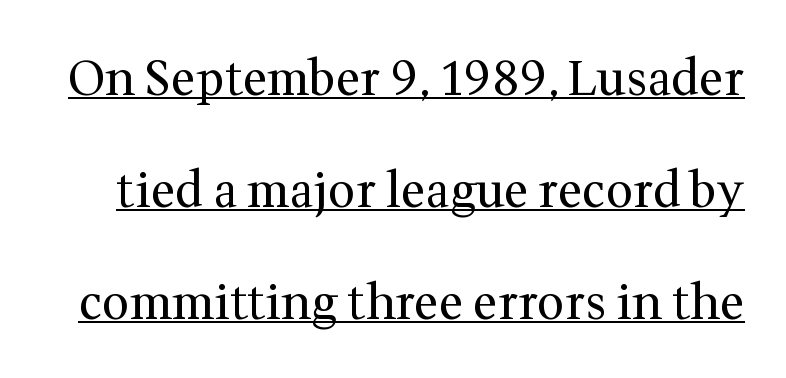
{"serif": "yes", "italic": "no", "bold": "no", "weight": "regular", "width": "normal", "stroke_contrast": "medium", "x_height": "medium", "monospaced": "no", "underline": "yes", "line_spacing": "loose", "line_spacing_ratio": 2.33, "letter_spacing": "normal", "letter_spacing_em": 0.0, "glyph_px": 48}
